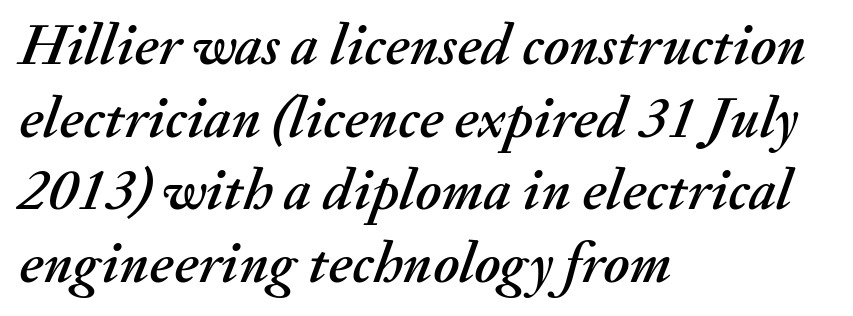
The tracking reads as untouched default to a designer's eye. The face used here has a pronounced slope to its letters. A bare baseline throughout the passage. These lines are set flush left with a ragged right edge.
